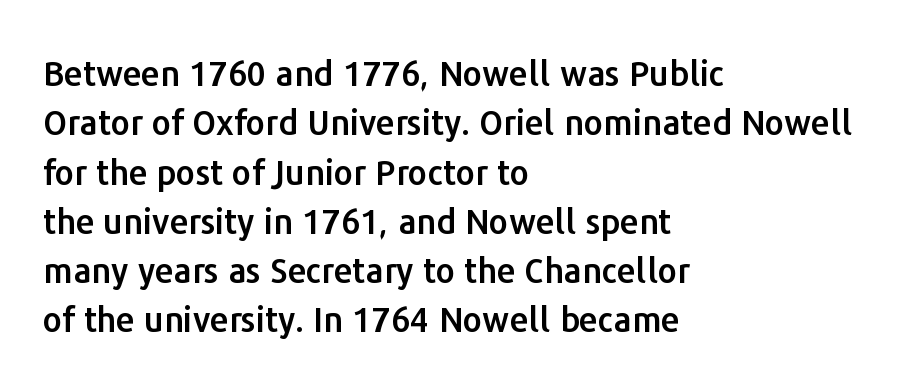
Summary of vertical rhythm: regular, with standard interline spacing. You can tell from the bare stems that sans-serif type was used. Horizontal alignment here is leftward, the default for most running prose. Is this a fixed-width face? No — the glyphs have proportional, varying widths. The typography opts for an upright posture over an oblique one.
